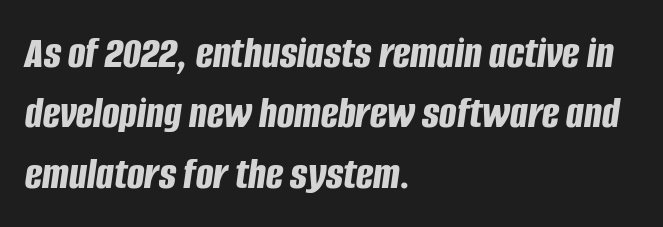
The image shows 46 px bold, condensed type, italic (leaning right); set left-aligned, normal line spacing (1.31x), normal letter spacing, not underlined; low stroke contrast and a large x-height.
